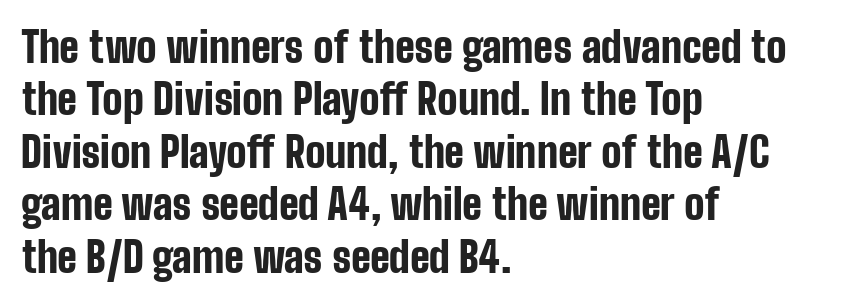
{"serif": "no", "italic": "no", "bold": "yes", "weight": "bold", "width": "condensed", "stroke_contrast": "low", "x_height": "medium", "monospaced": "no", "underline": "no", "align": "left", "line_spacing": "normal", "line_spacing_ratio": 1.25, "letter_spacing": "normal", "letter_spacing_em": 0.0, "glyph_px": 42}
